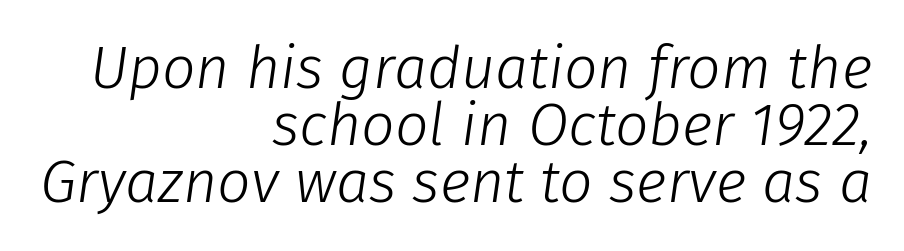
Here the designer chose a conventional face with non-uniform glyph widths. Any mark beneath the type? The region is blank. The line texture is even and compact thanks to regular tracking. This sample uses an oblique cut, with every glyph tilted off the vertical.
